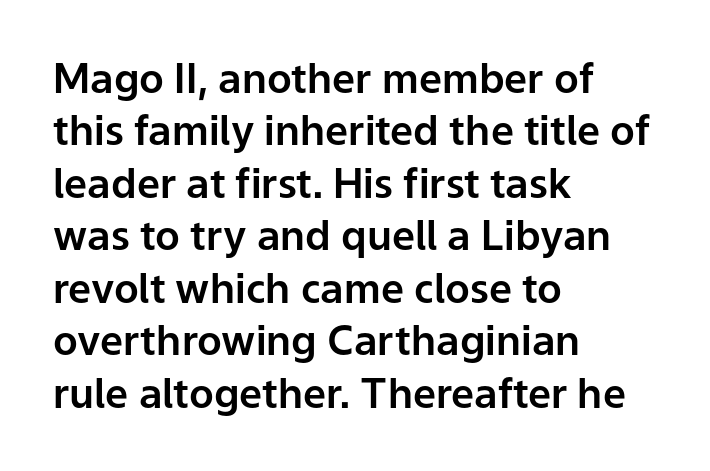
Q: Is the text italic (slanted)? A: No, it is upright.
Q: Is the typeface a serif or a sans-serif typeface? A: Sans-serif.
Q: Is the text underlined? A: No.
Q: How is the paragraph aligned? A: Left-aligned.
Q: Is the spacing between letters normal or unusually wide? A: Normal.
Q: Is the spacing between lines tight, normal or loose? A: Normal.
Q: Width (condensed, normal, or wide)? A: Normal.
Q: Stroke contrast? A: Low.
Q: x-height? A: Medium.
Q: Monospaced? A: No.
